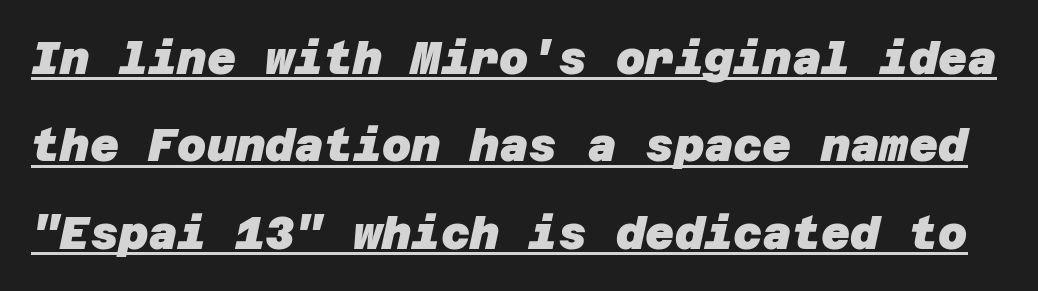
The image shows 45 px heavy sans-serif type; set loose line spacing (1.94x), normal letter spacing, underlined; low stroke contrast and a large x-height.
